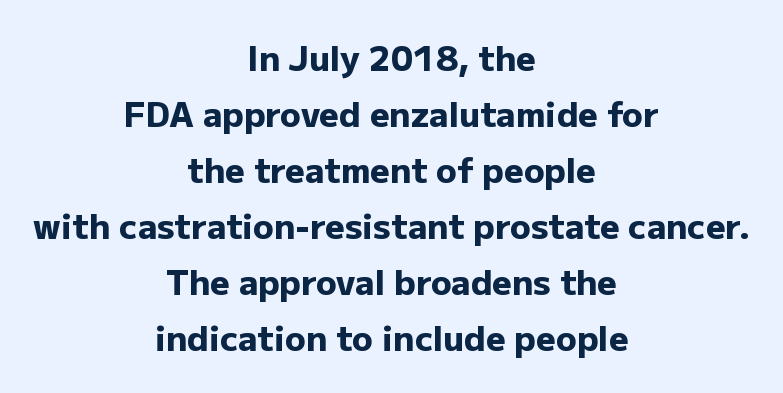
Q: Is the text bold? A: Yes.
Q: Is the text italic (slanted)? A: No, it is upright.
Q: Is the typeface a serif or a sans-serif typeface? A: Sans-serif.
Q: Is the text underlined? A: No.
Q: How is the paragraph aligned? A: Centered.
Q: Is the spacing between letters normal or unusually wide? A: Normal.
Q: Is the spacing between lines tight, normal or loose? A: Normal.
Q: Width (condensed, normal, or wide)? A: Normal.
Q: Stroke contrast? A: Low.
Q: x-height? A: Medium.
Q: Monospaced? A: No.
